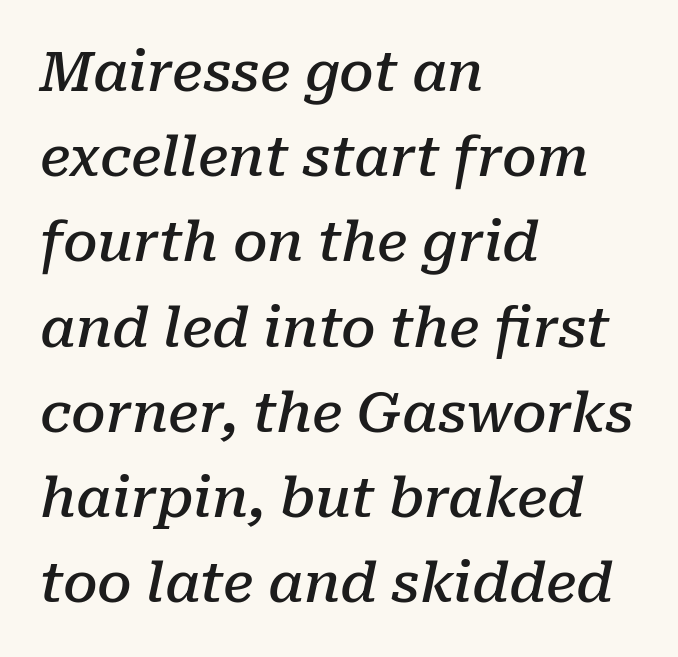
{"serif": "yes", "italic": "yes", "lean": "right", "slant_degrees": 10, "bold": "semi", "weight": "semibold", "width": "normal", "stroke_contrast": "low", "x_height": "medium", "monospaced": "no", "underline": "no", "align": "left", "line_spacing": "normal", "line_spacing_ratio": 1.55, "letter_spacing": "normal", "letter_spacing_em": 0.0, "glyph_px": 55}
